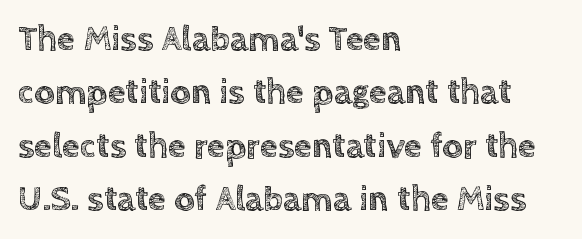
A typesetter would call this zero additional tracking. Upright lettering throughout. Note the varied advance widths — an 'i' is clearly narrower than an 'm'. Any mark beneath the type? The region is blank.
